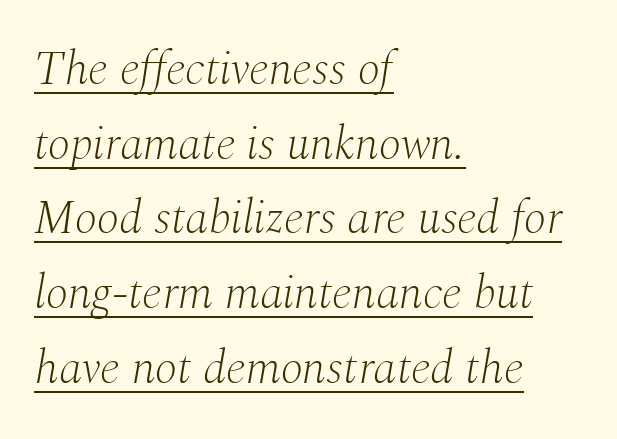
Q: Is the text bold? A: No.
Q: Is the text italic (slanted)? A: Yes, it leans right by about 10 degrees.
Q: Is the typeface a serif or a sans-serif typeface? A: Serif.
Q: Is the text underlined? A: Yes.
Q: How is the paragraph aligned? A: Left-aligned.
Q: Is the spacing between letters normal or unusually wide? A: Normal.
Q: Is the spacing between lines tight, normal or loose? A: Normal.
Q: Width (condensed, normal, or wide)? A: Normal.
Q: Stroke contrast? A: Medium.
Q: x-height? A: Medium.
Q: Monospaced? A: No.
